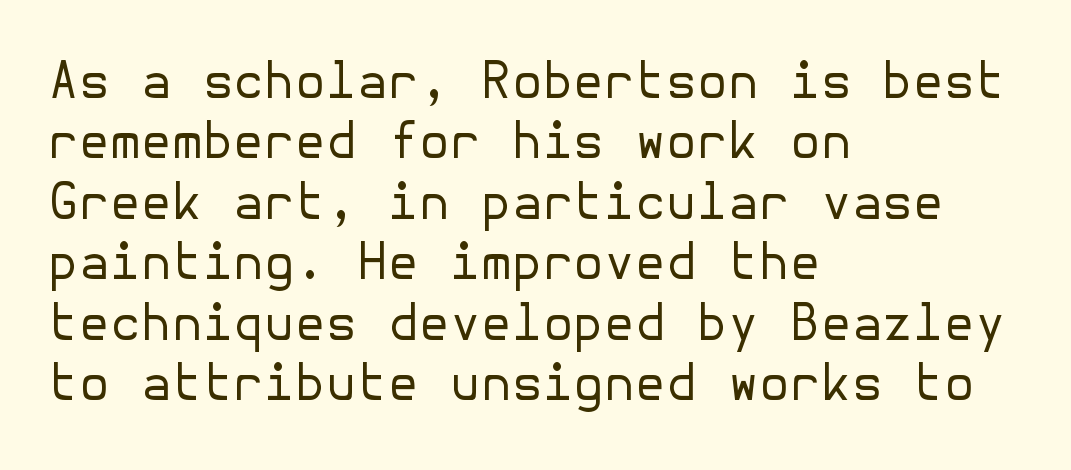
The image shows 50 px regular-weight sans-serif type, upright; set left-aligned, line spacing 1.21x, normal letter spacing, not underlined; low stroke contrast and a medium x-height.
